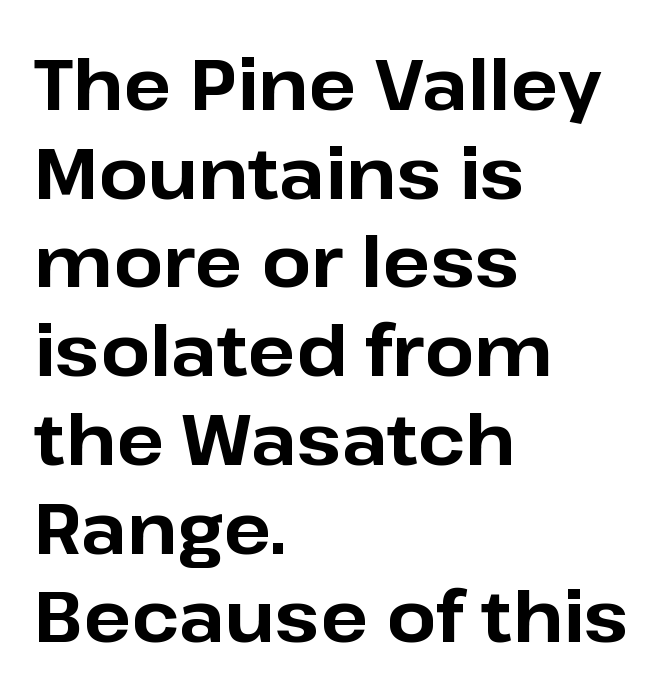
Type without underlining. Unlike italic type, these characters show no tilt at all. Line spacing here is normal. I'd call this a sans setting — the letters go barefoot. Horizontal alignment here is leftward, the default for most running prose. Tracking here is standard; glyphs follow each other at the usual distance.
